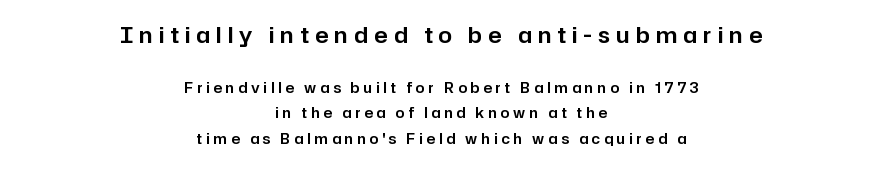
The image shows 22 px text type, upright; set centered, line spacing 1.83x, unusually wide letter spacing (+0.28 em), not underlined; the first (top) block is 1.57x larger.
